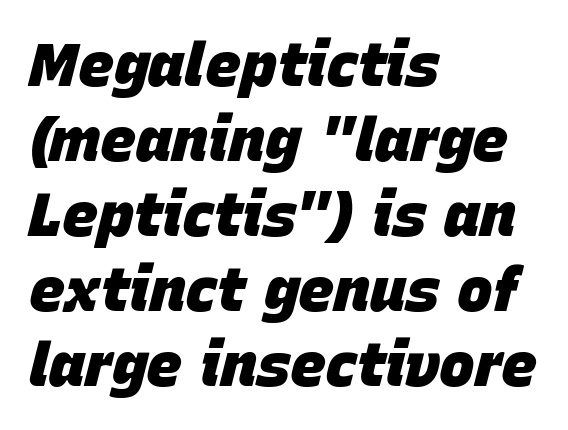
Q: Is the text bold? A: Yes.
Q: Is the text italic (slanted)? A: Yes, it leans right by about 15 degrees.
Q: Is the text underlined? A: No.
Q: How is the paragraph aligned? A: Left-aligned.
Q: Is the spacing between letters normal or unusually wide? A: Normal.
Q: Is the spacing between lines tight, normal or loose? A: Normal.
Q: Width (condensed, normal, or wide)? A: Normal.
Q: Stroke contrast? A: Low.
Q: x-height? A: Large.
Q: Monospaced? A: No.
